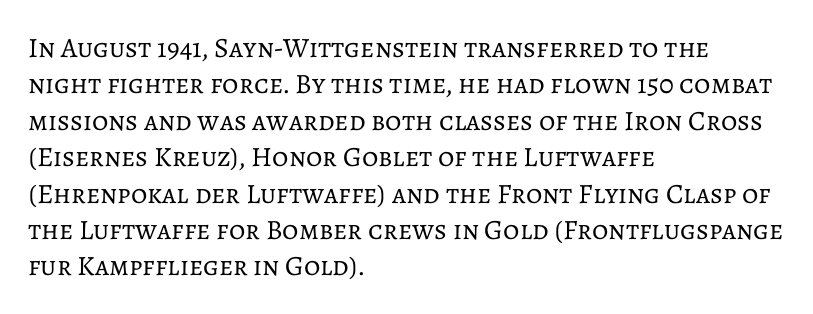
{"italic": "no", "bold": "no", "weight": "regular", "width": "normal", "stroke_contrast": "low", "x_height": "medium", "monospaced": "no", "underline": "no", "align": "left", "line_spacing": "normal", "line_spacing_ratio": 1.3, "letter_spacing": "normal", "letter_spacing_em": 0.0, "glyph_px": 28}
